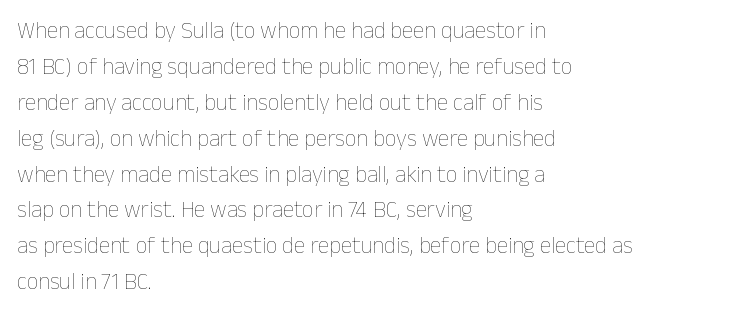
{"italic": "no", "bold": "no", "underline": "no", "align": "left", "line_spacing": "normal", "line_spacing_ratio": 1.56, "letter_spacing": "normal", "letter_spacing_em": 0.0, "glyph_px": 23}
